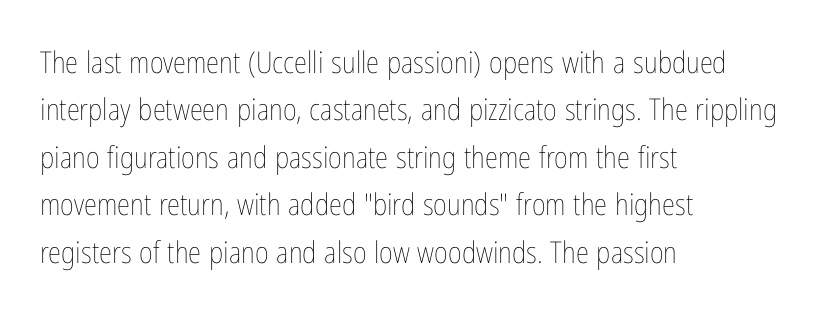
Q: Is the text bold? A: No.
Q: Is the text italic (slanted)? A: No, it is upright.
Q: Is the text underlined? A: No.
Q: How is the paragraph aligned? A: Left-aligned.
Q: Is the spacing between letters normal or unusually wide? A: Normal.
Q: Is the spacing between lines tight, normal or loose? A: Normal.
Q: Width (condensed, normal, or wide)? A: Condensed.
Q: Stroke contrast? A: Low.
Q: x-height? A: Medium.
Q: Monospaced? A: No.
